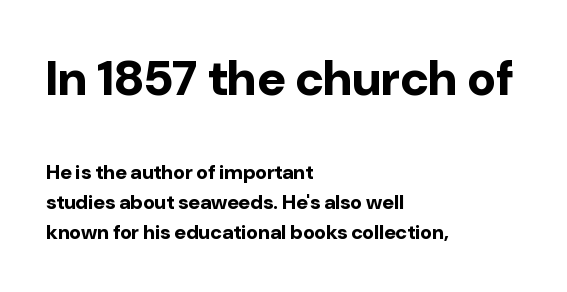
Short and long lines alike share a common starting point at left. The letters advance in unequal steps, a hallmark of proportional type. Any mark beneath the type? The region is blank. A typesetter would label this face a sans. Type size steps down from the first block to the second. Characters remain perfectly vertical along every line.
